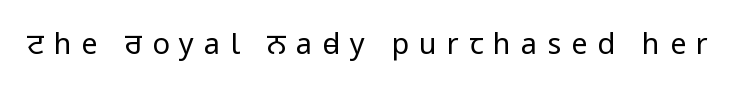
Q: Is the text bold? A: No.
Q: Is the text italic (slanted)? A: No, it is upright.
Q: Is the typeface a serif or a sans-serif typeface? A: Sans-serif.
Q: Is the text underlined? A: No.
Q: Is the spacing between letters normal or unusually wide? A: Unusually wide.
Q: Width (condensed, normal, or wide)? A: Condensed.
Q: Stroke contrast? A: Low.
